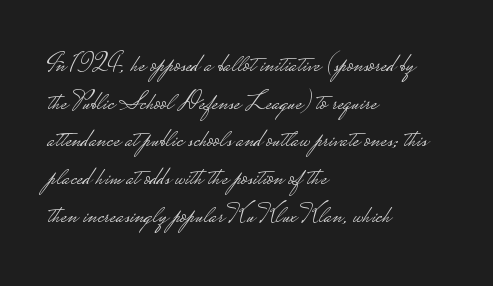
{"bold": "no", "underline": "no", "align": "left", "line_spacing": "normal", "line_spacing_ratio": 1.45, "letter_spacing": "normal", "letter_spacing_em": 0.0, "glyph_px": 26}
